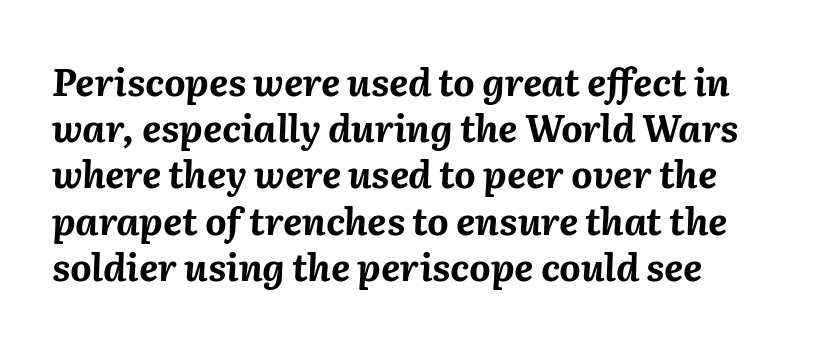
The image shows 37 px bold type, italic (leaning right); set normal line spacing (1.25x), normal letter spacing, not underlined; medium stroke contrast and a medium x-height.
